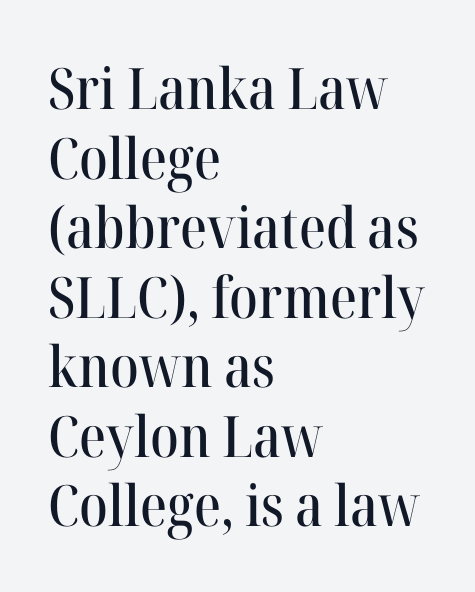
Q: Is the text italic (slanted)? A: No, it is upright.
Q: Is the typeface a serif or a sans-serif typeface? A: Serif.
Q: Is the text underlined? A: No.
Q: How is the paragraph aligned? A: Left-aligned.
Q: Is the spacing between letters normal or unusually wide? A: Normal.
Q: Width (condensed, normal, or wide)? A: Normal.
Q: Stroke contrast? A: High.
Q: x-height? A: Medium.
Q: Monospaced? A: No.
